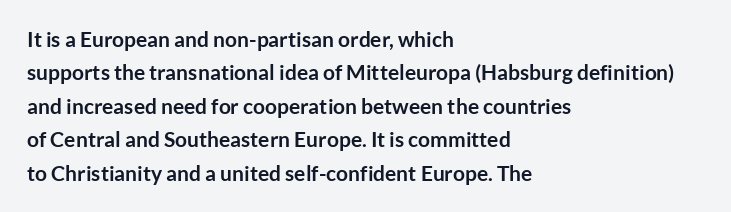
The image shows 21 px bold type, upright; set left-aligned, normal line spacing (1.59x), normal letter spacing, not underlined.
